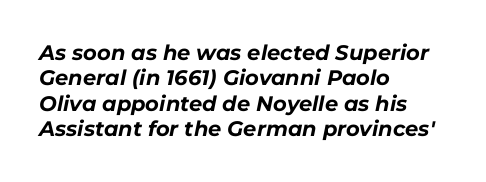
Heavy-handed strokes throughout: this text is bold. Slant detected: the letters are inclined. Here the glyphs are tracked normally, forming tight word shapes. The words here are not underlined.
